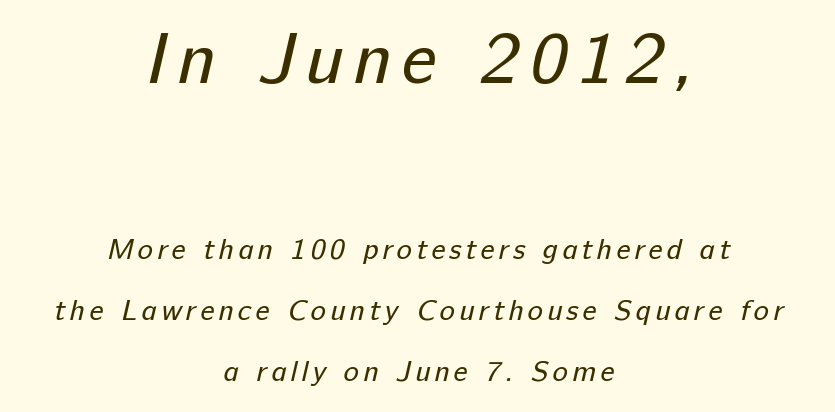
Is the type heavy? It reads as light-to-regular instead. The whitespace from short lines is split evenly between both sides. Has an underline been added? It has not. The block sitting higher on the canvas is the one with enlarged characters. Whoever set this chose breathing room over compactness in the vertical rhythm.
